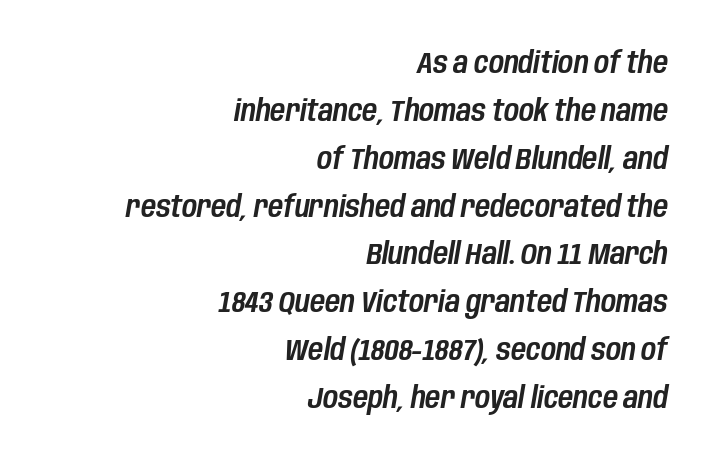
The image shows 29 px condensed type, italic (leaning right); set right-aligned, normal line spacing (1.65x), normal letter spacing, not underlined; low stroke contrast and a large x-height.
